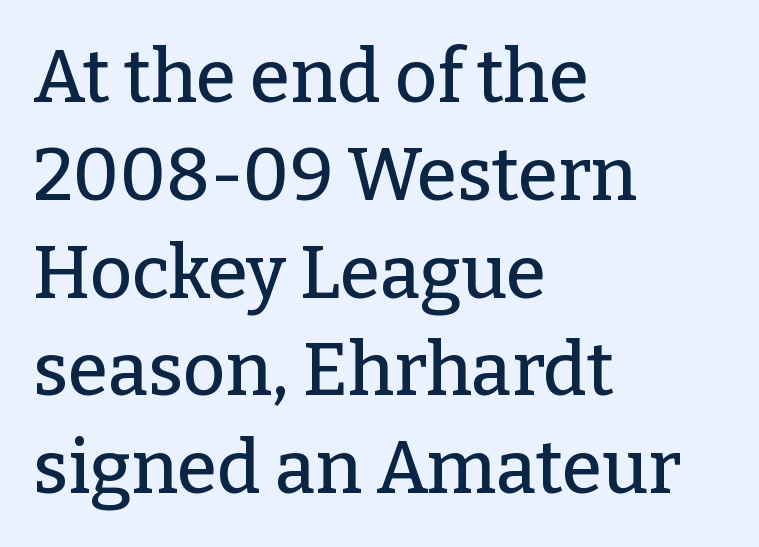
{"serif": "yes", "italic": "no", "width": "normal", "stroke_contrast": "low", "x_height": "medium", "monospaced": "no", "underline": "no", "align": "left", "line_spacing": "normal", "line_spacing_ratio": 1.34, "letter_spacing": "normal", "letter_spacing_em": 0.0, "glyph_px": 73}
